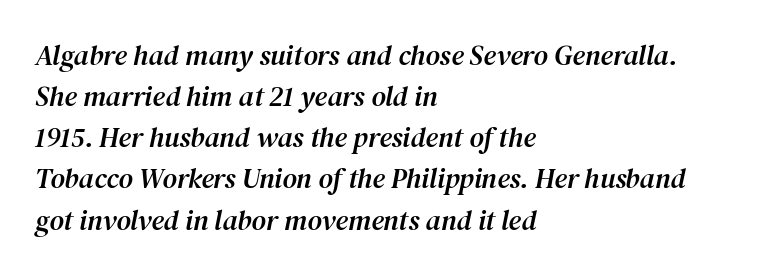
The image shows 28 px serif type, italic (leaning right); set left-aligned, normal line spacing (1.47x), normal letter spacing, not underlined; medium stroke contrast and a medium x-height.
